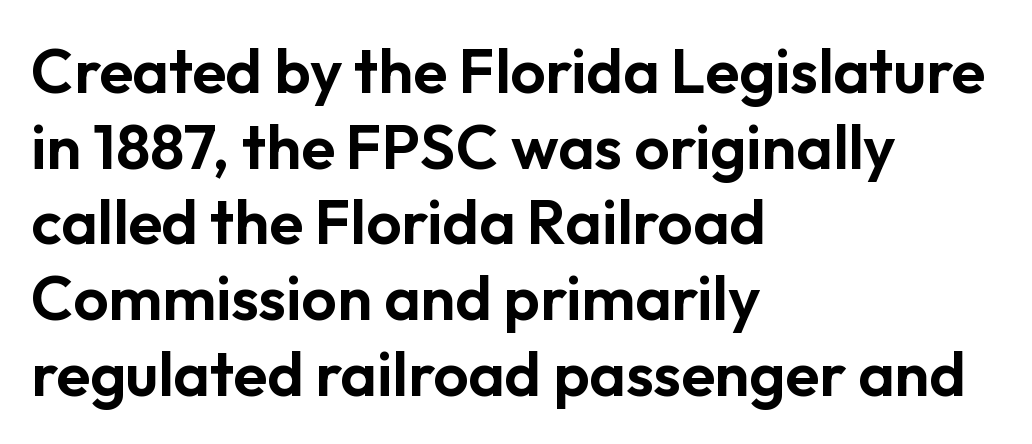
The image shows 62 px sans-serif type, upright; set left-aligned, line spacing 1.22x, normal letter spacing, not underlined; low stroke contrast and a medium x-height.
